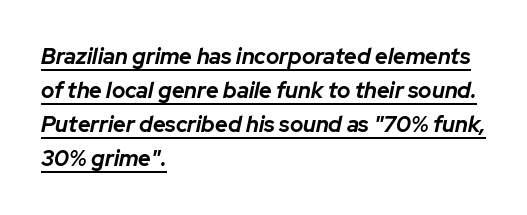
Q: Is the text bold? A: Yes.
Q: Is the text italic (slanted)? A: Yes, it leans right by about 12 degrees.
Q: Is the text underlined? A: Yes.
Q: How is the paragraph aligned? A: Left-aligned.
Q: Is the spacing between letters normal or unusually wide? A: Normal.
Q: Is the spacing between lines tight, normal or loose? A: Normal.
